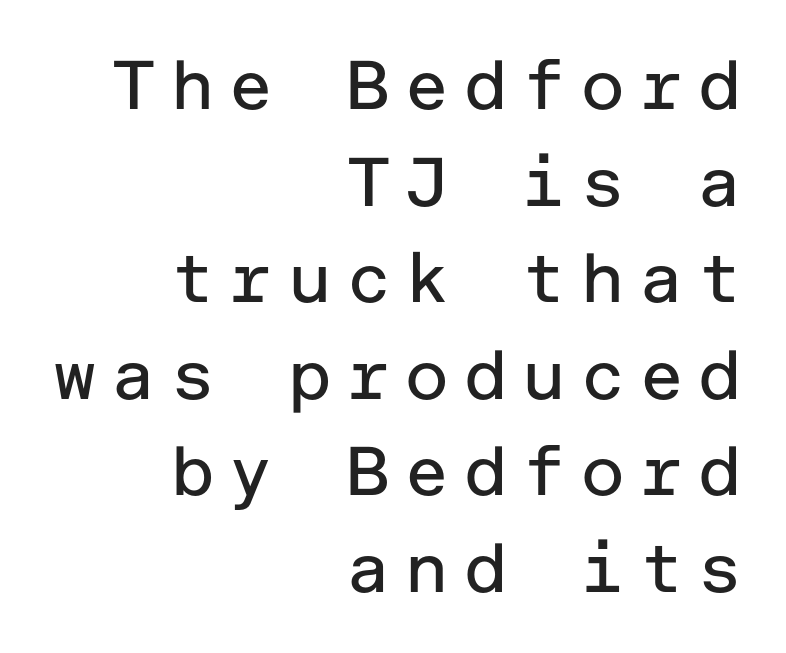
This block has exactly the height ordinary leading produces. The rag falls on the left side of this text block. Notice how the stems are strictly vertical — no italics here. Nobody drew a line under any word here.
